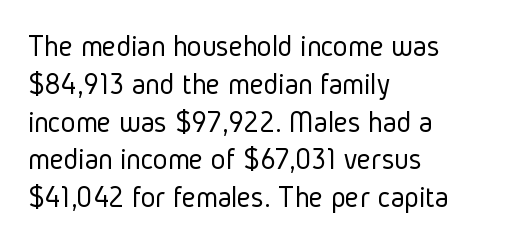
{"serif": "no", "italic": "no", "bold": "no", "weight": "light", "width": "condensed", "stroke_contrast": "low", "x_height": "medium", "monospaced": "no", "underline": "no", "align": "left", "line_spacing_ratio": 1.22, "letter_spacing": "normal", "letter_spacing_em": 0.0, "glyph_px": 31}
